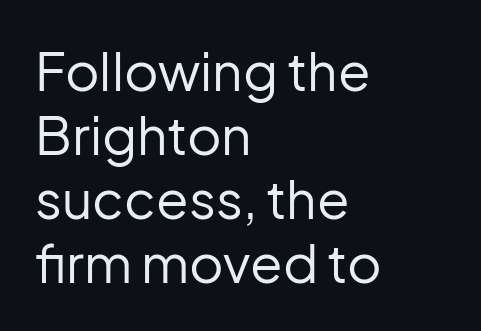
The image shows 53 px regular-weight sans-serif type, upright; set left-aligned, line spacing 1.21x, normal letter spacing, not underlined; low stroke contrast and a medium x-height.
